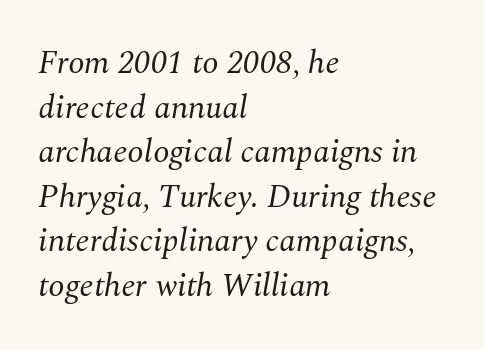
The image shows 33 px regular-weight serif type, italic (leaning right); set left-aligned, normal line spacing (1.35x), normal letter spacing, not underlined; medium stroke contrast and a medium x-height.
